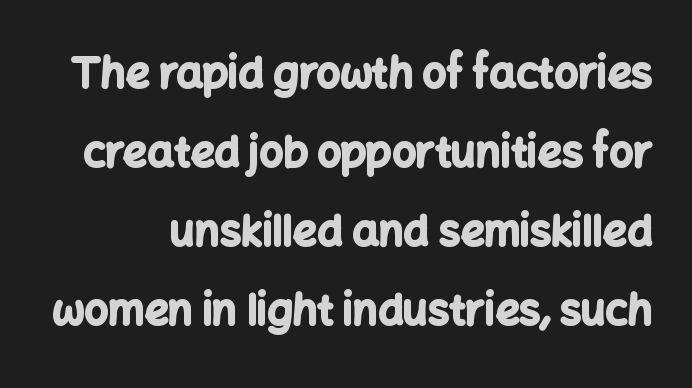
The image shows 42 px bold sans-serif type, upright; set line spacing 1.88x, normal letter spacing, not underlined; low stroke contrast and a medium x-height.
